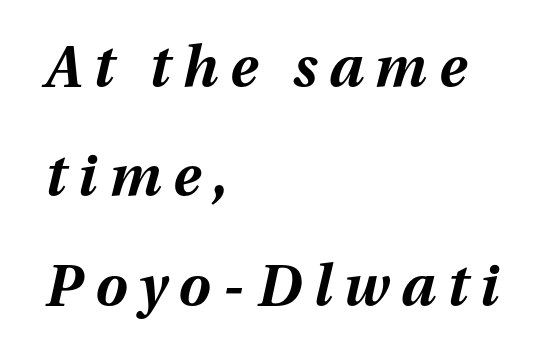
Words appear elongated and porous because spacing is wide. Which margin do the lines hug? The left one — the right edge is uneven. Unmarked baselines from the first word to the last. These lines carry a lot of weight — the face is fully bold. How would I describe the line gaps? Wide and relaxed.
